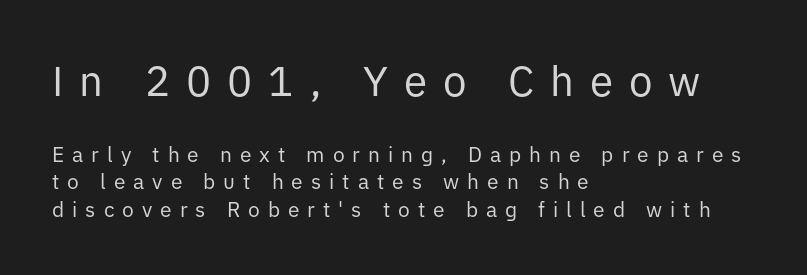
Q: Is the text bold? A: No.
Q: Is the text italic (slanted)? A: No, it is upright.
Q: Is the typeface a serif or a sans-serif typeface? A: Sans-serif.
Q: Is the text underlined? A: No.
Q: How is the paragraph aligned? A: Left-aligned.
Q: Is the spacing between letters normal or unusually wide? A: Unusually wide.
Q: Is the spacing between lines tight, normal or loose? A: Normal.
Q: Which block of text is set in a larger size, the first (top) or the second (bottom)? A: The first (top) one.
Q: Width (condensed, normal, or wide)? A: Normal.
Q: Stroke contrast? A: Low.
Q: x-height? A: Medium.
Q: Monospaced? A: No.
